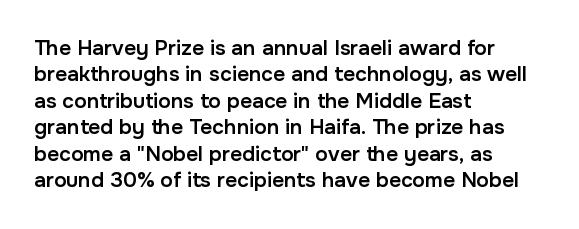
Its strokes are somewhat broadened, the hallmark of semibold type. Notice how descenders clear the ascenders below comfortably — that's standard leading. The letters stand straight up with perfectly vertical stems. Compared with a centered layout, this one pins lines to the left instead.
